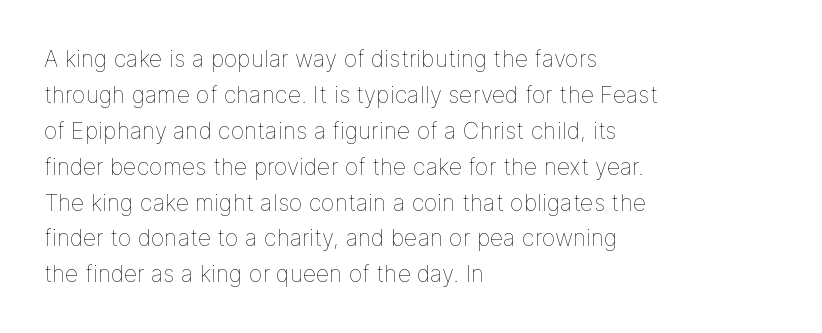
Q: Is the text bold? A: No.
Q: Is the text italic (slanted)? A: No, it is upright.
Q: Is the text underlined? A: No.
Q: How is the paragraph aligned? A: Left-aligned.
Q: Is the spacing between letters normal or unusually wide? A: Normal.
Q: Is the spacing between lines tight, normal or loose? A: Normal.
